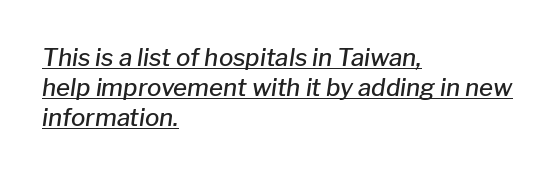
The image shows 24 px text type, italic (leaning right); set left-aligned, normal line spacing (1.25x), normal letter spacing, underlined.
